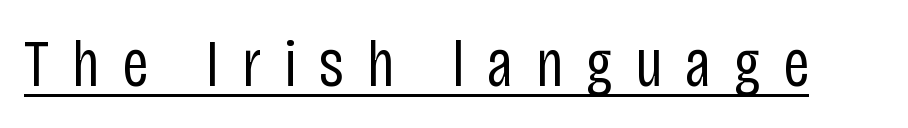
Q: Is the text bold? A: No.
Q: Is the text italic (slanted)? A: No, it is upright.
Q: Is the typeface a serif or a sans-serif typeface? A: Sans-serif.
Q: Is the text underlined? A: Yes.
Q: Is the spacing between letters normal or unusually wide? A: Unusually wide.
Q: Width (condensed, normal, or wide)? A: Condensed.
Q: Stroke contrast? A: Low.
Q: x-height? A: Large.
Q: Monospaced? A: No.
